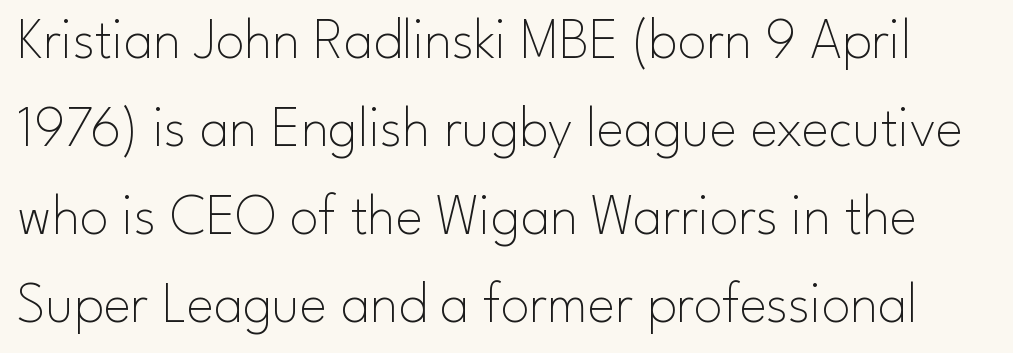
The characters are drawn with everyday or finer stroke widths. A normal amount of white space separates one row of letters from the next. The passage shown has conventional tracking throughout. Character widths vary here, with narrow letters taking less room than wide ones. Each row of text sits above clean, open space. The designer went with a sans here, leaving each stem footless.
